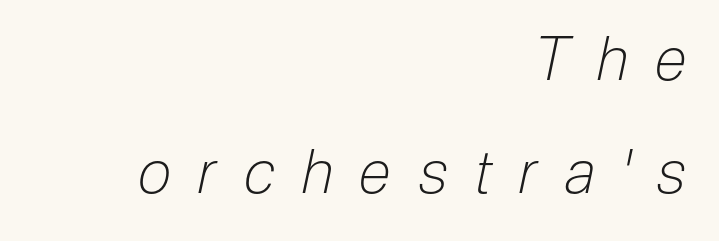
{"italic": "yes", "lean": "right", "slant_degrees": 12, "bold": "no", "weight": "light", "width": "condensed", "stroke_contrast": "low", "x_height": "medium", "monospaced": "no", "underline": "no", "align": "right", "line_spacing_ratio": 1.89, "letter_spacing": "wide", "letter_spacing_em": 0.45, "glyph_px": 60}
